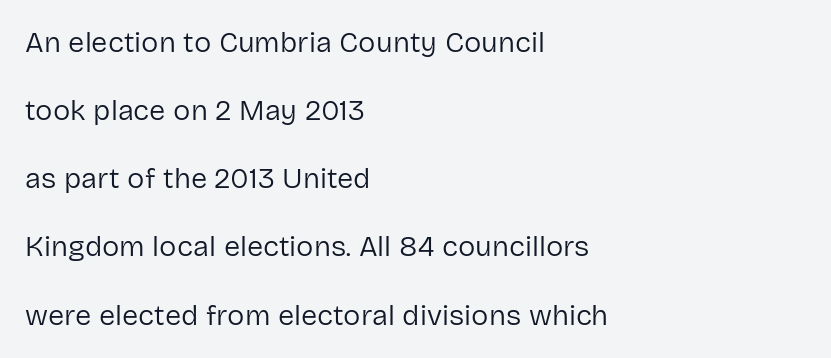
Q: Is the text bold? A: No.
Q: Is the text italic (slanted)? A: No, it is upright.
Q: Is the typeface a serif or a sans-serif typeface? A: Sans-serif.
Q: Is the text underlined? A: No.
Q: How is the paragraph aligned? A: Left-aligned.
Q: Is the spacing between letters normal or unusually wide? A: Normal.
Q: Is the spacing between lines tight, normal or loose? A: Loose.
Q: Width (condensed, normal, or wide)? A: Normal.
Q: Stroke contrast? A: Low.
Q: x-height? A: Medium.
Q: Monospaced? A: No.
